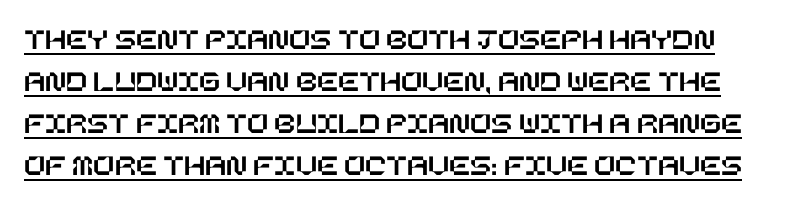
Q: Is the text italic (slanted)? A: No, it is upright.
Q: Is the text underlined? A: Yes.
Q: Is the spacing between letters normal or unusually wide? A: Normal.
Q: Is the spacing between lines tight, normal or loose? A: Normal.
Q: Width (condensed, normal, or wide)? A: Normal.
Q: Stroke contrast? A: Low.
Q: x-height? A: Large.
